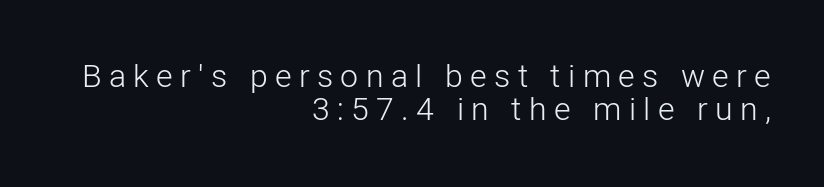
{"serif": "no", "italic": "no", "bold": "no", "weight": "light", "width": "normal", "stroke_contrast": "low", "x_height": "medium", "monospaced": "no", "underline": "no", "align": "right", "line_spacing": "tight", "line_spacing_ratio": 1.02, "letter_spacing": "wide", "letter_spacing_em": 0.23, "glyph_px": 32}
